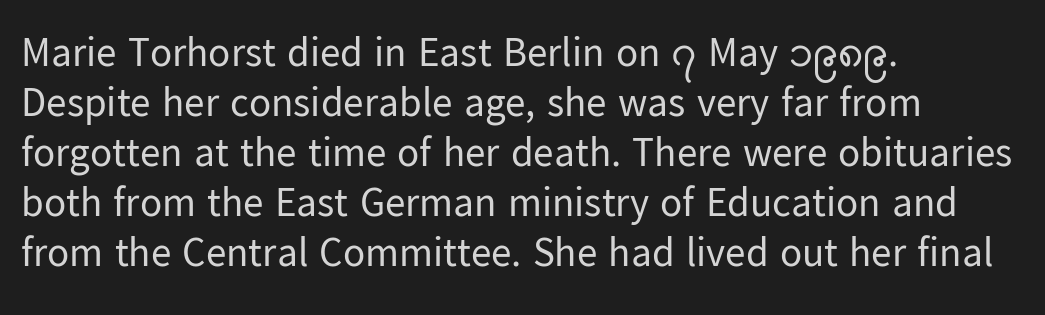
Stroke terminals: plain, sans-serif. Unlike italic type, these characters show no tilt at all. Weight class: somewhere from thin through regular. Character widths vary here, with narrow letters taking less room than wide ones.
